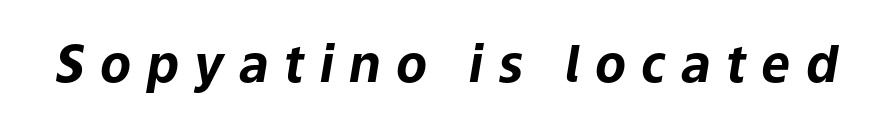
Q: Is the text bold? A: Yes.
Q: Is the text italic (slanted)? A: Yes, it leans right by about 9 degrees.
Q: Is the text underlined? A: No.
Q: Is the spacing between letters normal or unusually wide? A: Unusually wide.
Q: Width (condensed, normal, or wide)? A: Normal.
Q: Stroke contrast? A: Low.
Q: x-height? A: Medium.
Q: Monospaced? A: No.
